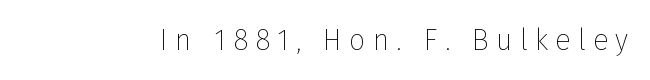
Q: Is the text bold? A: No.
Q: Is the text italic (slanted)? A: No, it is upright.
Q: Is the typeface a serif or a sans-serif typeface? A: Sans-serif.
Q: Is the text underlined? A: No.
Q: Is the spacing between letters normal or unusually wide? A: Unusually wide.
Q: Width (condensed, normal, or wide)? A: Normal.
Q: Stroke contrast? A: Low.
Q: x-height? A: Medium.
Q: Monospaced? A: No.
